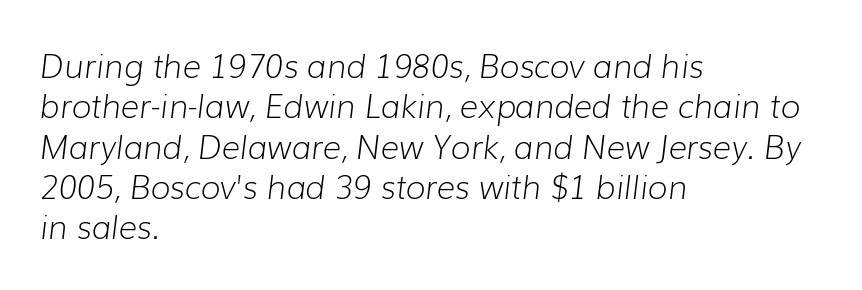
{"italic": "yes", "lean": "right", "slant_degrees": 7, "bold": "no", "weight": "light", "width": "normal", "stroke_contrast": "low", "x_height": "medium", "monospaced": "no", "underline": "no", "align": "left", "line_spacing": "normal", "line_spacing_ratio": 1.26, "letter_spacing": "normal", "letter_spacing_em": 0.0, "glyph_px": 32}
